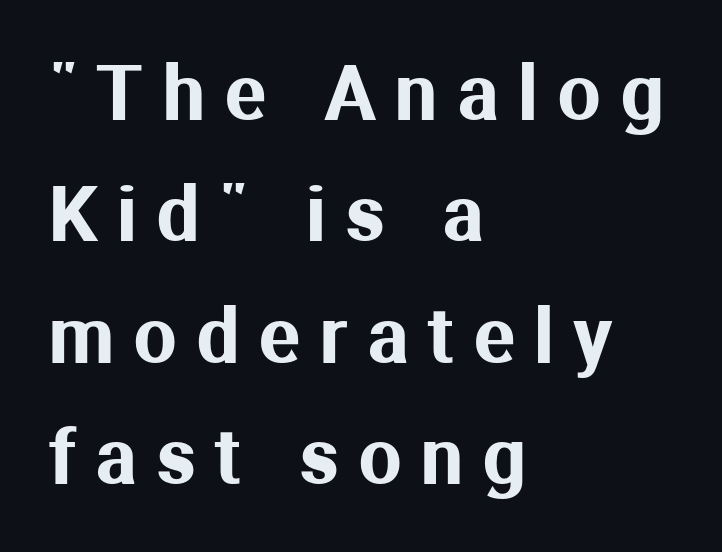
The rendering anchors every line to the left-hand side. Regarding serifs, this sample does without them. These lines are rendered in a variable-pitch font. Posture: vertical. Vertically, the passage feels balanced, rows spaced as you'd expect. How are the letters spaced? Widely, with obvious added tracking.
